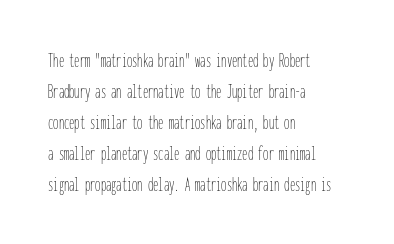
The image shows 21 px text type, upright; set left-aligned, normal line spacing (1.48x), normal letter spacing, not underlined.
